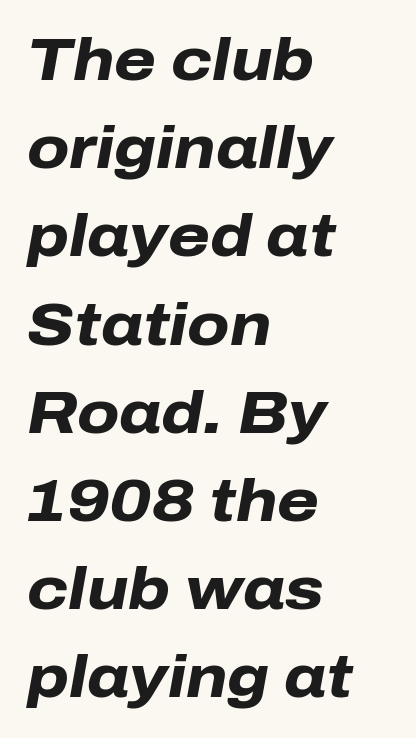
The rows are spaced the way most documents space them. These lines were composed using italics. The passage shown is typed in a proportional face where columns would drift. Caption: standard tracking, unaltered. What weight is shown? A full bold with thick strokes. If you drew a ruler down the left edge, every line would touch it.
